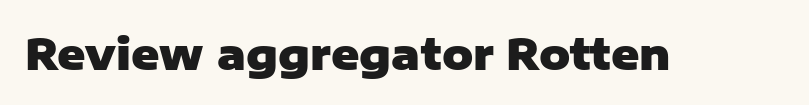
{"serif": "no", "italic": "no", "bold": "yes", "weight": "heavy", "width": "normal", "stroke_contrast": "low", "x_height": "medium", "monospaced": "no", "underline": "no", "letter_spacing": "normal", "letter_spacing_em": 0.0, "glyph_px": 43}
